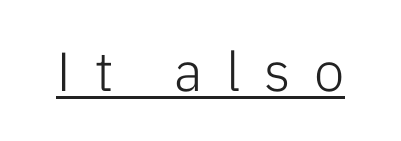
The image shows 55 px light sans-serif type, upright; set unusually wide letter spacing (+0.43 em), underlined; low stroke contrast and a medium x-height.
